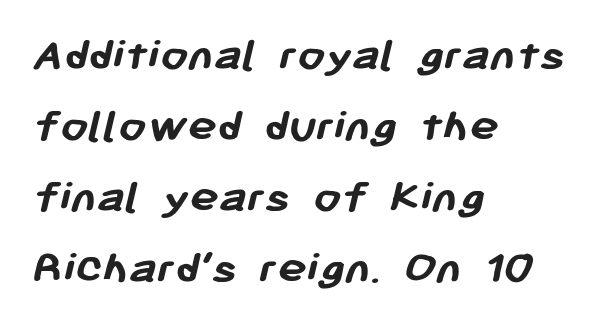
The image shows 49 px semibold sans-serif type; set left-aligned, normal line spacing (1.45x), normal letter spacing, not underlined; low stroke contrast and a medium x-height.
